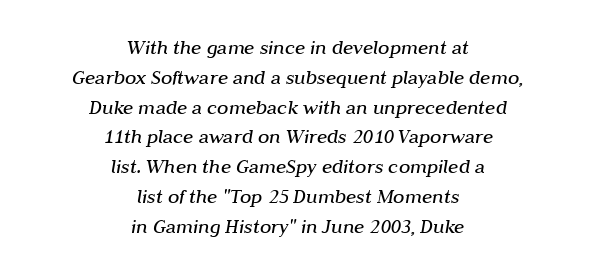
Q: Is the text bold? A: No.
Q: Is the text italic (slanted)? A: Yes, it leans right by about 10 degrees.
Q: Is the text underlined? A: No.
Q: How is the paragraph aligned? A: Centered.
Q: Is the spacing between letters normal or unusually wide? A: Normal.
Q: Is the spacing between lines tight, normal or loose? A: Normal.
